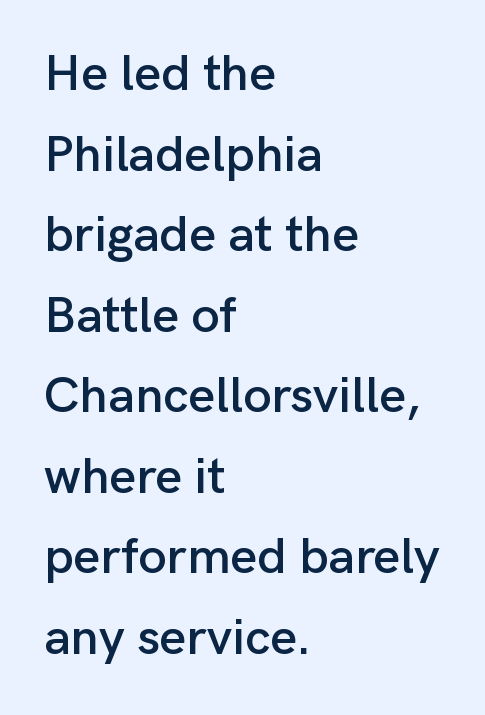
The image shows 51 px sans-serif type, upright; set left-aligned, normal line spacing (1.58x), normal letter spacing, not underlined; low stroke contrast and a medium x-height.
